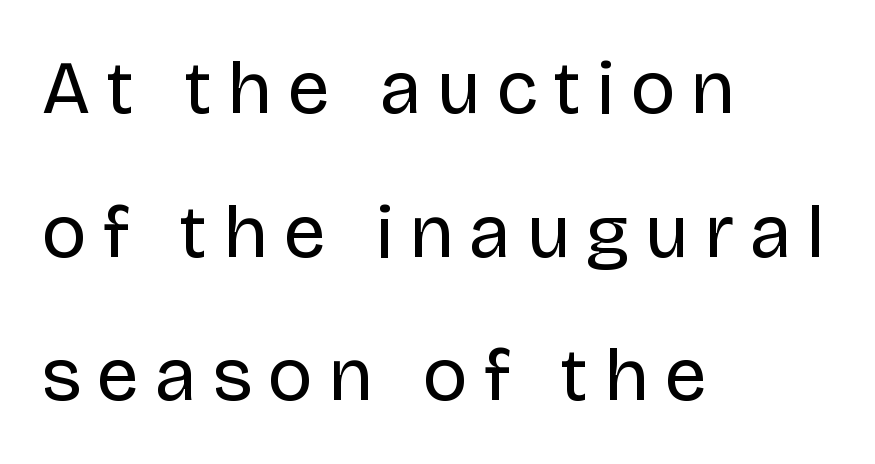
The image shows 76 px regular-weight sans-serif type, upright; set left-aligned, line spacing 1.89x, unusually wide letter spacing (+0.21 em), not underlined; low stroke contrast and a large x-height.
